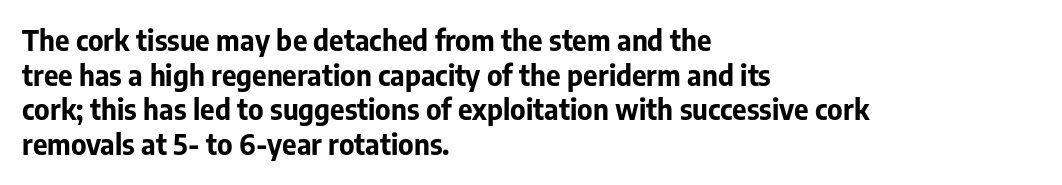
Spacing verdict: proportional, widths tailored to each character. The face used here has the dense, thick strokes of a bold. Posture: upright roman. Type without underlining. Students, note that the glyphs here touch the page at normal intervals. The text was rendered using a sans face with plain stroke endings.
